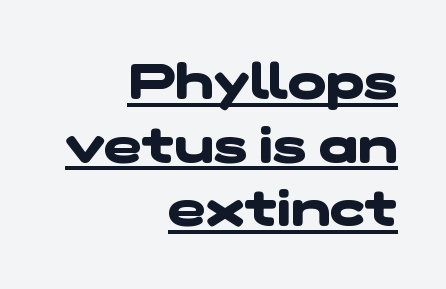
Q: Is the text bold? A: Yes.
Q: Is the typeface a serif or a sans-serif typeface? A: Sans-serif.
Q: Is the text underlined? A: Yes.
Q: How is the paragraph aligned? A: Right-aligned.
Q: Is the spacing between letters normal or unusually wide? A: Normal.
Q: Is the spacing between lines tight, normal or loose? A: Normal.
Q: Width (condensed, normal, or wide)? A: Wide.
Q: Stroke contrast? A: Low.
Q: x-height? A: Medium.
Q: Monospaced? A: No.
